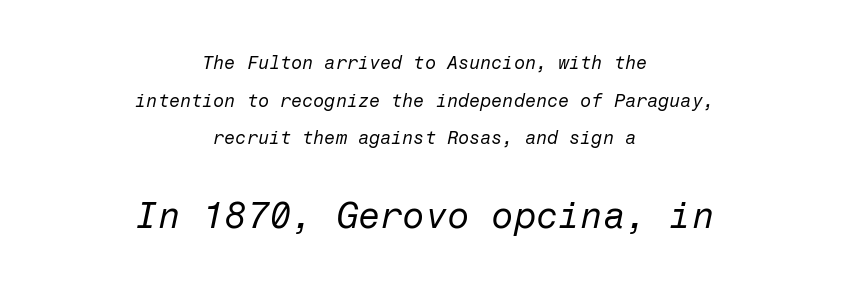
The image shows 36 px regular-weight type, italic (leaning right); set centered, loose line spacing (2.09x), normal letter spacing, not underlined; the second (bottom) block is 2.0x larger; low stroke contrast and a medium x-height.
